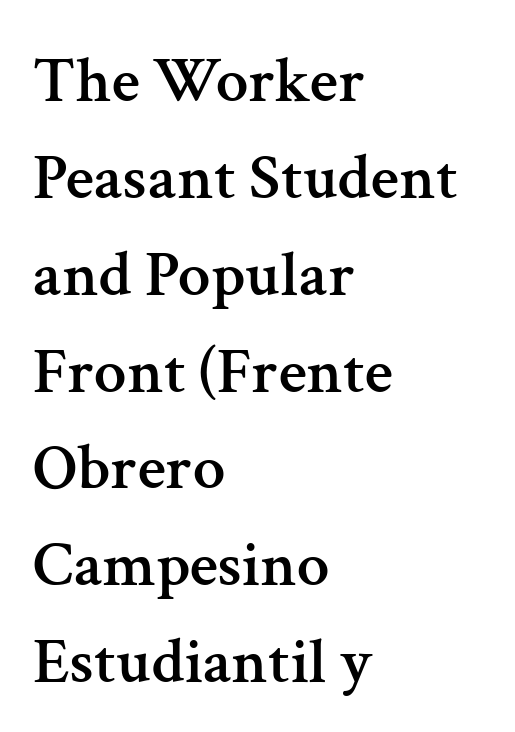
Character widths vary here, with narrow letters taking less room than wide ones. Ordinary non-slanted type is in use. The glyphs are unaccompanied by any horizontal stroke below them. You can tell from the footed stems that serif type was used.
